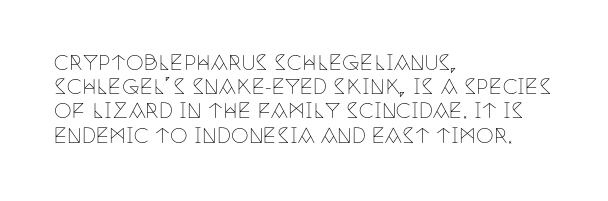
{"italic": "no", "bold": "no", "underline": "no", "align": "left", "line_spacing_ratio": 1.21, "letter_spacing": "normal", "letter_spacing_em": 0.0, "glyph_px": 20}
